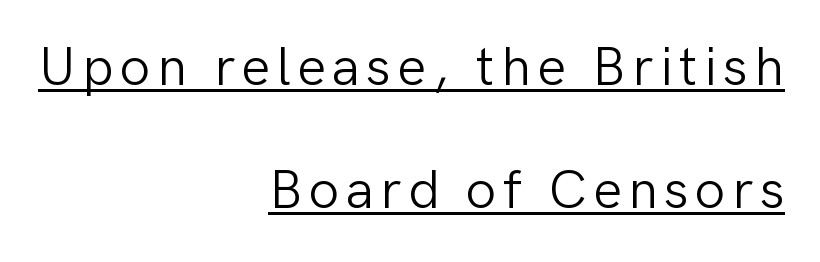
The image shows 54 px light sans-serif type, upright; set right-aligned, loose line spacing (2.28x), underlined; low stroke contrast and a medium x-height.
